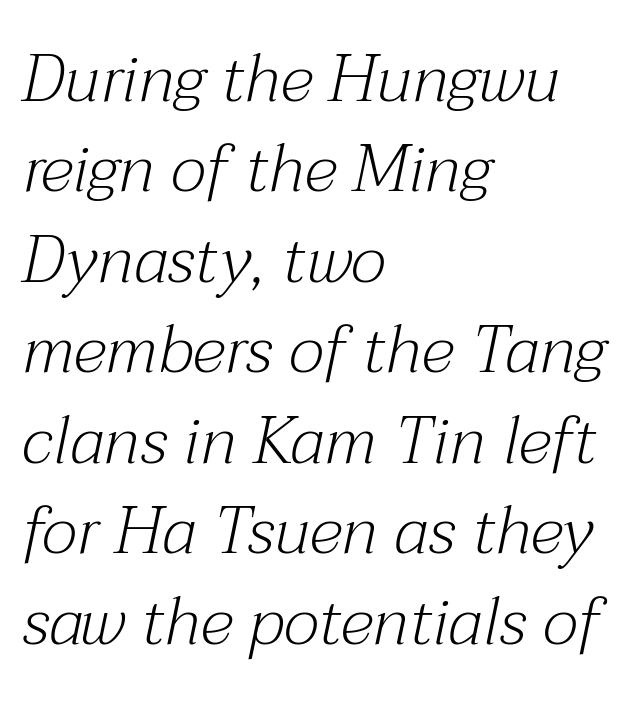
This sample uses an oblique cut, with every glyph tilted off the vertical. Only glyphs here, with clear space below each row. This rendering employs a face with finishing strokes, i.e., a serif. Do the characters align in a grid? No, the font is proportional.
